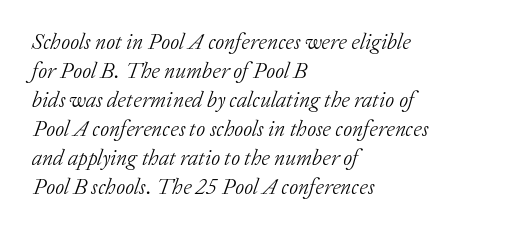
Typeset ragged right — the left edge is the straight one. Style check: oblique. The gap between lines stays unmarked. The rendering uses a moderate line-height, typical for paragraphs.
